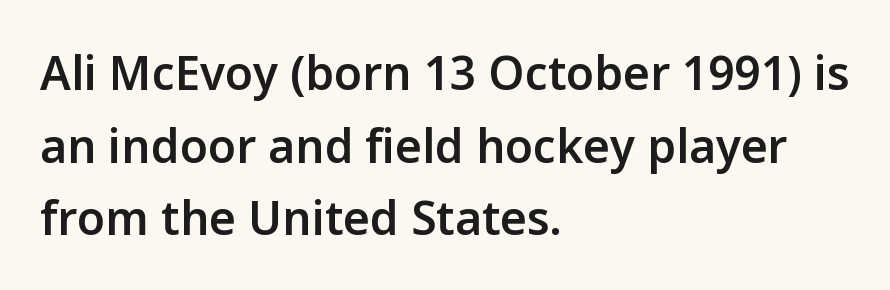
The axis of the letterforms is exactly vertical. The face used here is proportionally spaced, like ordinary book or web type. Does the weight exceed regular? Yes, but only to semibold. The lines sit at an ordinary, default distance from one another. The letters carry no serifs — their stems end cleanly without finishing strokes. Typeset ragged right — the left edge is the straight one.
